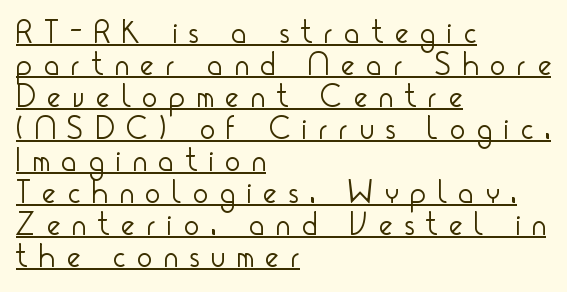
The image shows 32 px light, condensed sans-serif type, upright; set left-aligned, tight line spacing (1.0x), unusually wide letter spacing (+0.38 em), underlined; low stroke contrast and a small x-height.
